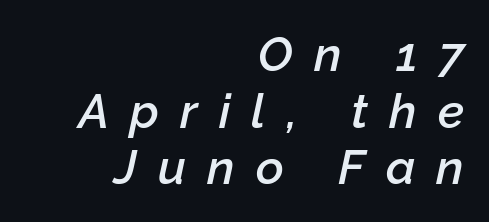
Q: Is the text bold? A: Semi-bold.
Q: Is the text italic (slanted)? A: Yes, it leans right by about 12 degrees.
Q: Is the text underlined? A: No.
Q: How is the paragraph aligned? A: Right-aligned.
Q: Is the spacing between letters normal or unusually wide? A: Unusually wide.
Q: Width (condensed, normal, or wide)? A: Normal.
Q: Stroke contrast? A: Low.
Q: x-height? A: Medium.
Q: Monospaced? A: No.
